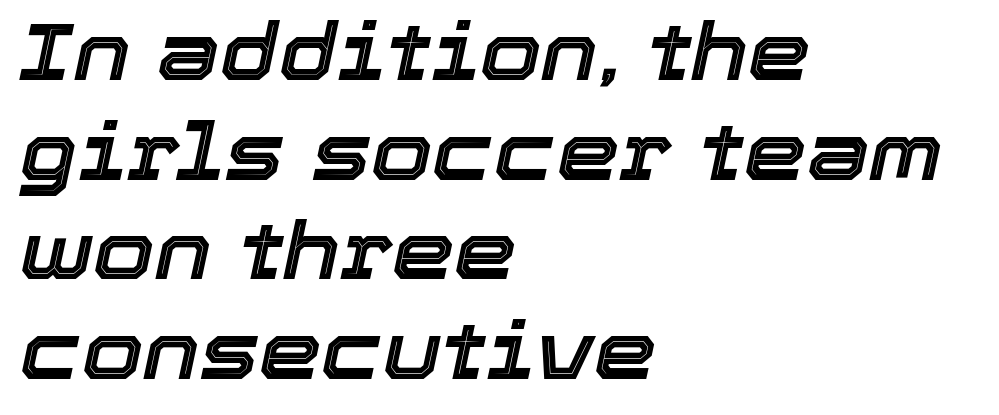
Is the type slanted? Yes — the strokes lean at a clear angle. Notice how the passage keeps a crisp vertical edge on the left only. Underlining? Definitely not there. Evenly set lines give the paragraph a standard silhouette. You could not count columns in this text — the font is proportionally spaced. Inter-character spacing is left at the font's built-in metrics.
